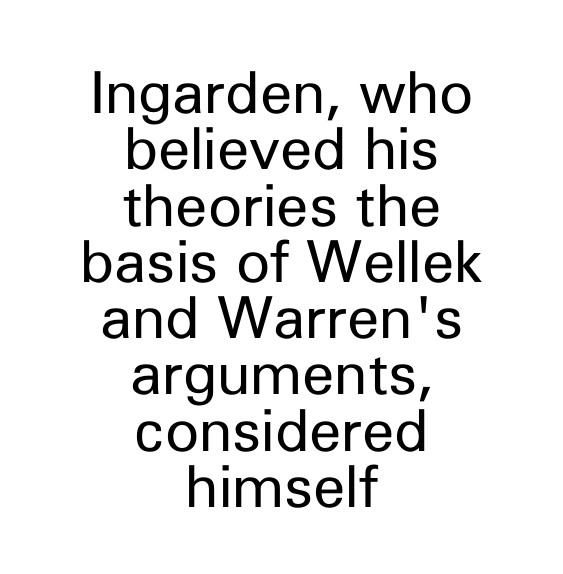
A typesetter would label this face a sans. These lines are rendered in a variable-pitch font. Both edges are ragged and mirror each other, which tells us the setting is centered. The string is rendered with underlining switched off.
